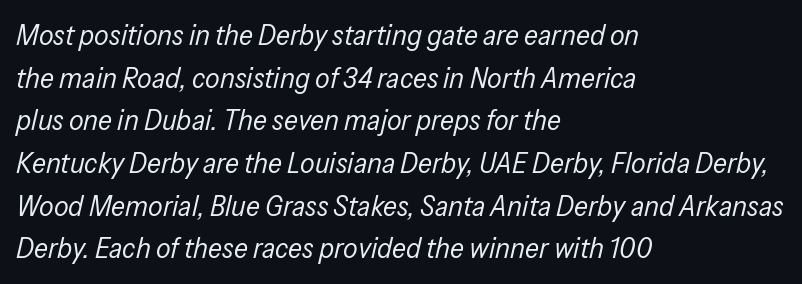
The image shows 29 px regular-weight, condensed type, italic (leaning right); set left-aligned, normal line spacing (1.47x), normal letter spacing, not underlined; low stroke contrast and a medium x-height.
